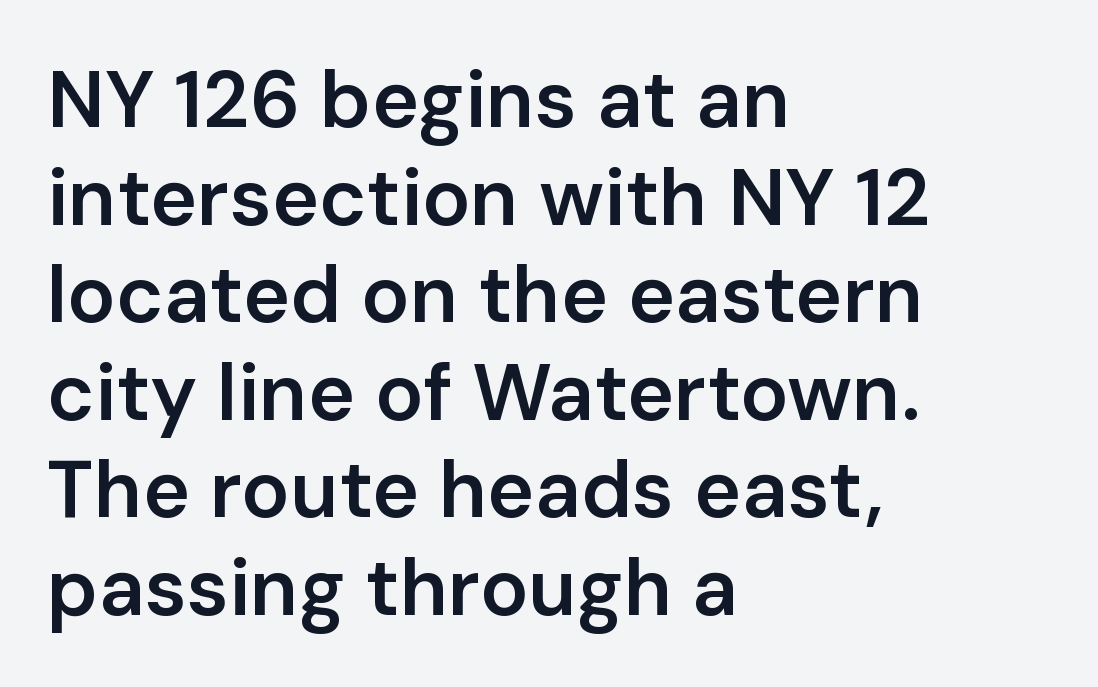
The image shows 80 px semibold sans-serif type, upright; set left-aligned, line spacing 1.22x, normal letter spacing, not underlined; low stroke contrast and a medium x-height.
